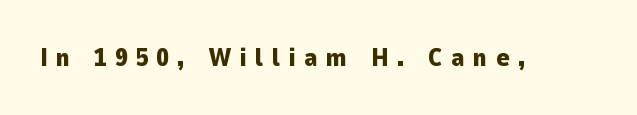
{"italic": "no", "bold": "yes", "underline": "no", "letter_spacing": "wide", "letter_spacing_em": 0.33, "glyph_px": 25}
